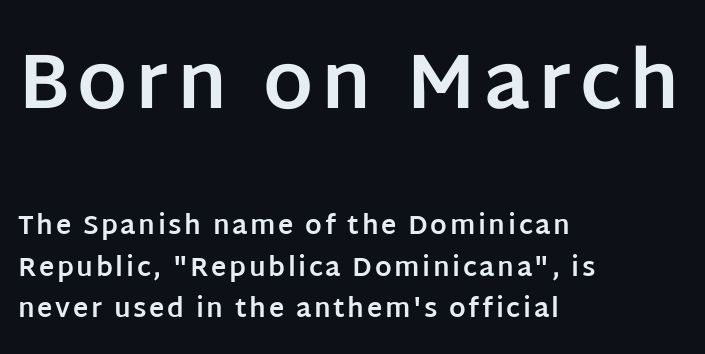
Each letter keeps its own natural width here, so spacing adapts to shape. One glance says typical: line gaps are just what's usual. When letters stand straight like this, we call the style roman or upright. The strip under each line holds only bare page.
